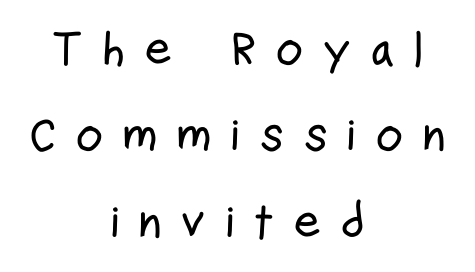
Q: Is the text italic (slanted)? A: No, it is upright.
Q: Is the typeface a serif or a sans-serif typeface? A: Sans-serif.
Q: Is the text underlined? A: No.
Q: How is the paragraph aligned? A: Centered.
Q: Is the spacing between letters normal or unusually wide? A: Unusually wide.
Q: Width (condensed, normal, or wide)? A: Condensed.
Q: Stroke contrast? A: Low.
Q: x-height? A: Medium.
Q: Monospaced? A: No.
